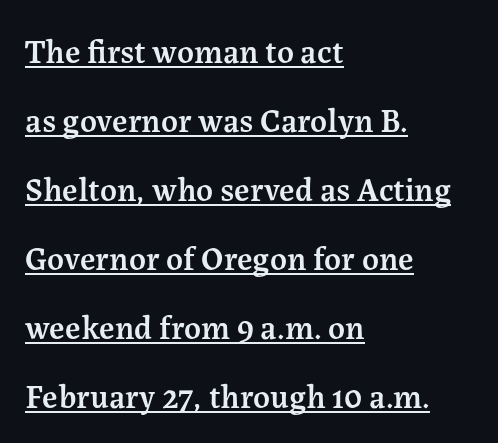
Caption: lettering with a line underneath. Yep, those are serifs on the letters. You could call the tracking neutral — neither tight nor loose. Characters remain perfectly vertical along every line. Each letter keeps its own natural width here, so spacing adapts to shape.
